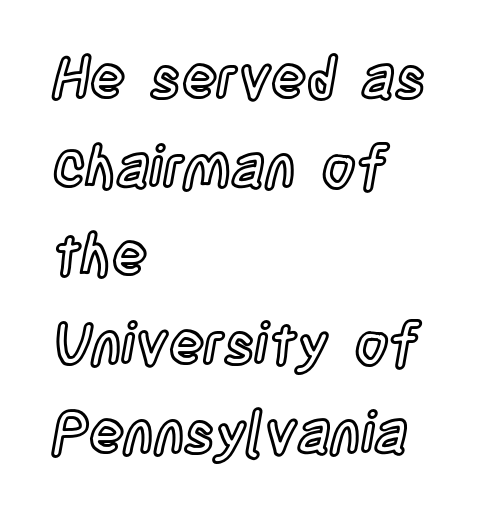
{"width": "condensed", "x_height": "large", "monospaced": "no", "underline": "no", "align": "left", "line_spacing": "normal", "line_spacing_ratio": 1.53, "letter_spacing": "normal", "letter_spacing_em": 0.0, "glyph_px": 58}
